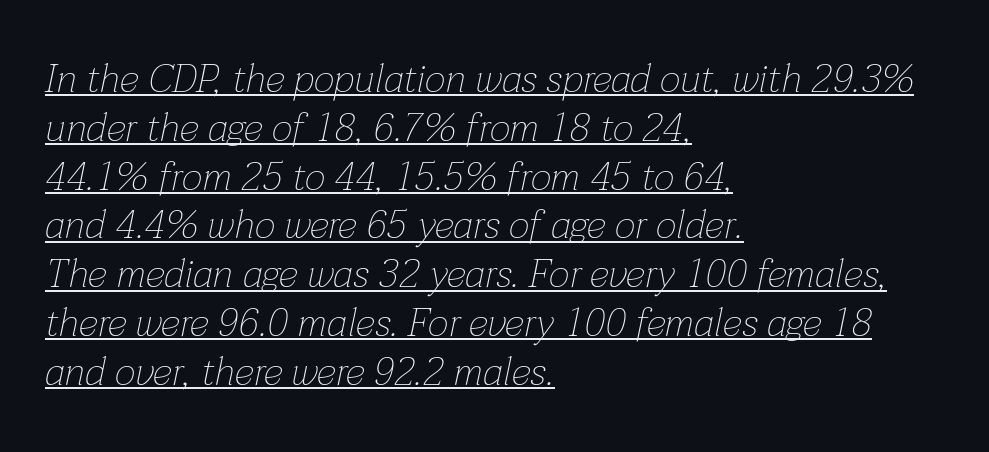
The image shows 40 px thin type, italic (leaning right); set left-aligned, line spacing 1.22x, normal letter spacing, underlined; low stroke contrast and a medium x-height.
